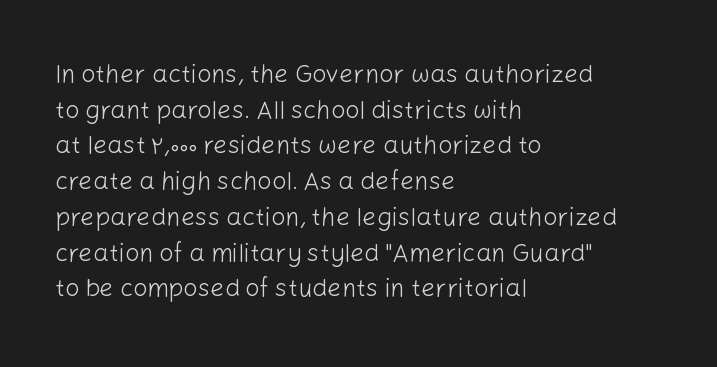
{"italic": "no", "bold": "no", "underline": "no", "align": "left", "line_spacing": "normal", "line_spacing_ratio": 1.43, "letter_spacing": "normal", "letter_spacing_em": 0.0, "glyph_px": 25}
